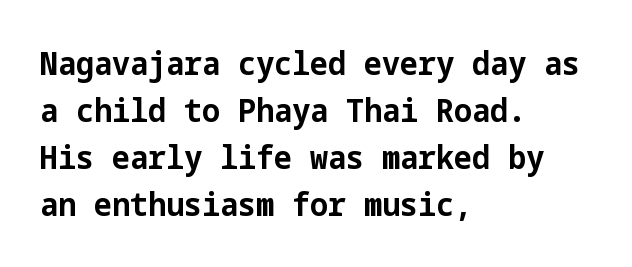
Where is the straight margin? On the left. These lines carry a lot of weight — the face is fully bold. The letterforms sit shoulder to shoulder at normal distance. Horizontal bands of white between lines are of average thickness. The font's upright variant was chosen for this text. Plain, unruled lines of type.
